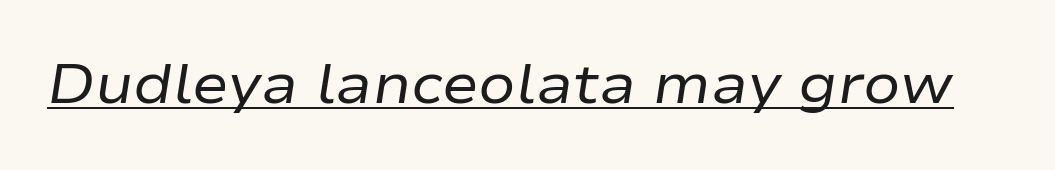
Q: Is the text bold? A: No.
Q: Is the text italic (slanted)? A: Yes, it leans right by about 9 degrees.
Q: Is the text underlined? A: Yes.
Q: Is the spacing between letters normal or unusually wide? A: Normal.
Q: Width (condensed, normal, or wide)? A: Wide.
Q: Stroke contrast? A: Low.
Q: x-height? A: Medium.
Q: Monospaced? A: No.
